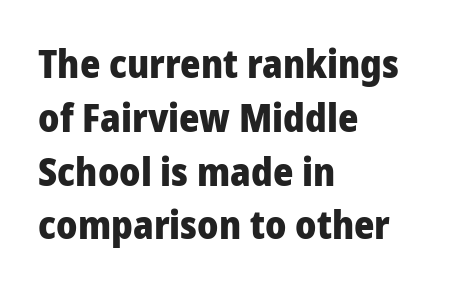
Q: Is the text bold? A: Yes.
Q: Is the text italic (slanted)? A: No, it is upright.
Q: Is the typeface a serif or a sans-serif typeface? A: Sans-serif.
Q: Is the text underlined? A: No.
Q: How is the paragraph aligned? A: Left-aligned.
Q: Is the spacing between letters normal or unusually wide? A: Normal.
Q: Is the spacing between lines tight, normal or loose? A: Normal.
Q: Width (condensed, normal, or wide)? A: Condensed.
Q: Stroke contrast? A: Low.
Q: x-height? A: Large.
Q: Monospaced? A: No.
